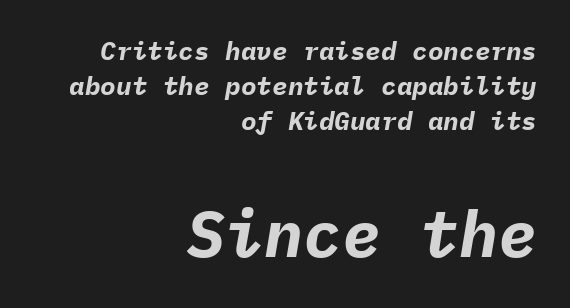
{"italic": "yes", "lean": "right", "slant_degrees": 9, "bold": "yes", "weight": "bold", "width": "normal", "stroke_contrast": "low", "x_height": "medium", "monospaced": "yes", "underline": "no", "align": "right", "line_spacing": "normal", "line_spacing_ratio": 1.34, "letter_spacing": "normal", "letter_spacing_em": 0.0, "larger_block": "second", "size_ratio": 2.5, "glyph_px": 65}
